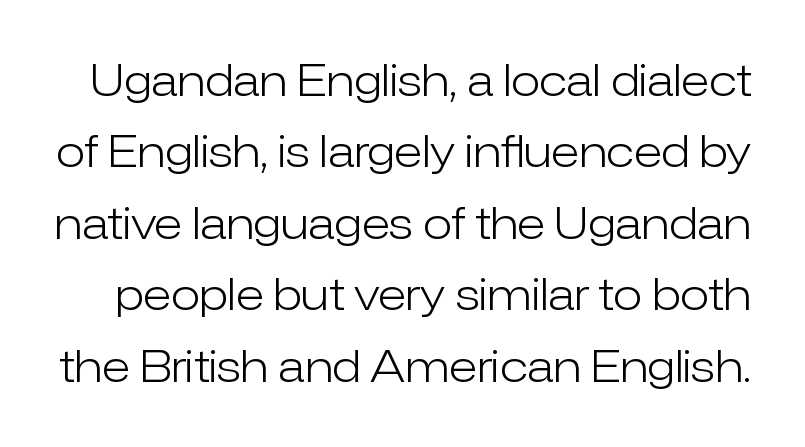
{"serif": "no", "italic": "no", "bold": "no", "weight": "light", "width": "normal", "stroke_contrast": "low", "x_height": "medium", "monospaced": "no", "underline": "no", "line_spacing": "normal", "line_spacing_ratio": 1.66, "letter_spacing": "normal", "letter_spacing_em": 0.0, "glyph_px": 43}
